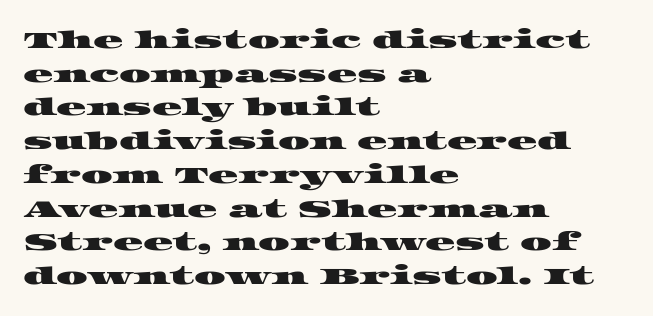
{"underline": "no", "align": "left", "line_spacing": "normal", "line_spacing_ratio": 1.35, "letter_spacing": "normal", "letter_spacing_em": 0.0, "glyph_px": 25}
